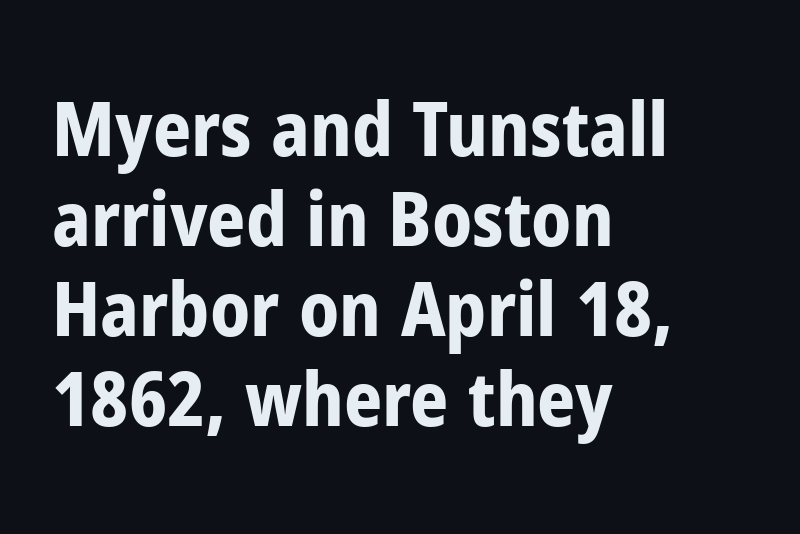
The image shows 75 px bold, condensed sans-serif type, upright; set left-aligned, line spacing 1.2x, normal letter spacing, not underlined; low stroke contrast and a medium x-height.
